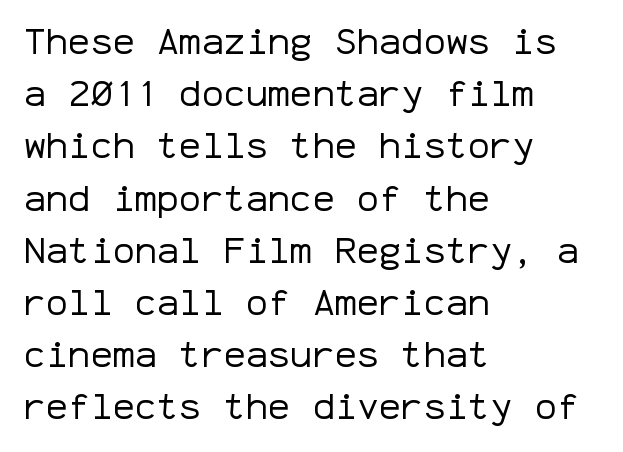
{"serif": "no", "italic": "no", "bold": "no", "weight": "regular", "width": "normal", "stroke_contrast": "low", "x_height": "medium", "monospaced": "yes", "underline": "no", "align": "left", "line_spacing": "normal", "line_spacing_ratio": 1.41, "letter_spacing": "normal", "letter_spacing_em": 0.0, "glyph_px": 37}
